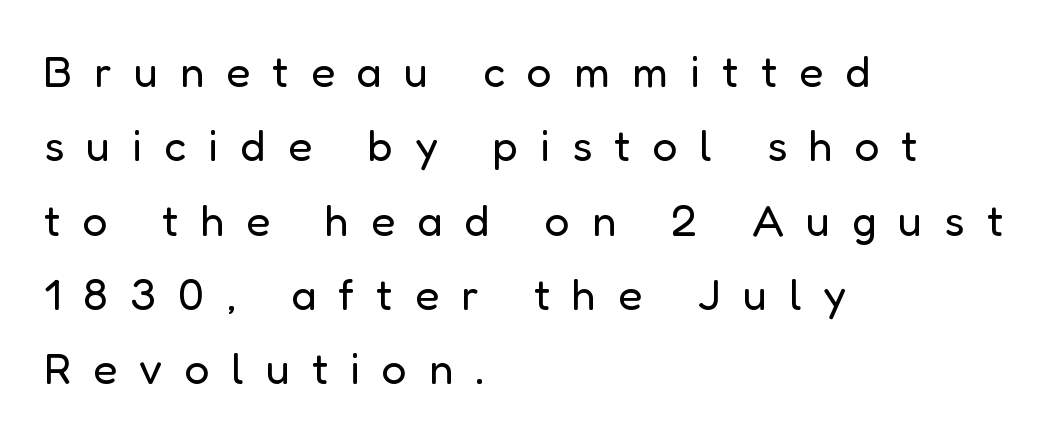
Q: Is the text bold? A: No.
Q: Is the text italic (slanted)? A: No, it is upright.
Q: Is the typeface a serif or a sans-serif typeface? A: Sans-serif.
Q: Is the text underlined? A: No.
Q: How is the paragraph aligned? A: Left-aligned.
Q: Is the spacing between letters normal or unusually wide? A: Unusually wide.
Q: Is the spacing between lines tight, normal or loose? A: Normal.
Q: Width (condensed, normal, or wide)? A: Normal.
Q: Stroke contrast? A: Low.
Q: x-height? A: Medium.
Q: Monospaced? A: No.
